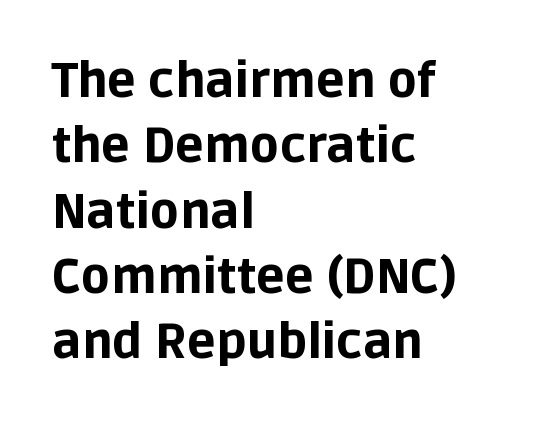
Bare-footed words on every line. Regular leading. Compared with an ordinary text face, these strokes are far heavier — a full bold. Note the varied advance widths — an 'i' is clearly narrower than an 'm'.
